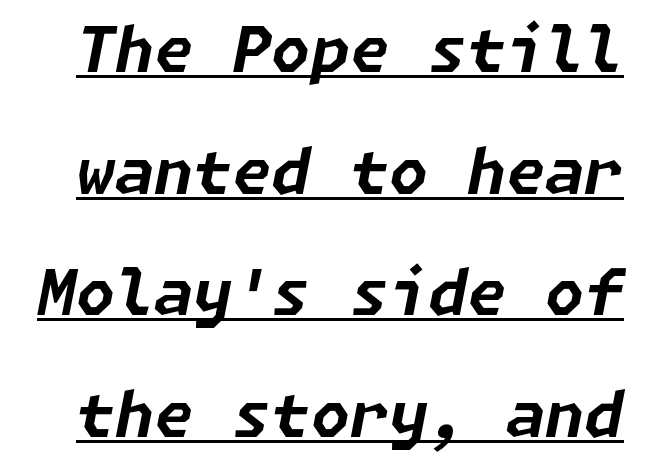
Leading is clearly above the norm, producing a sparse column. Slanted lettering throughout. Honestly, the letter spacing is just normal — you wouldn't notice it. Weight: bold. The words here are underlined.
